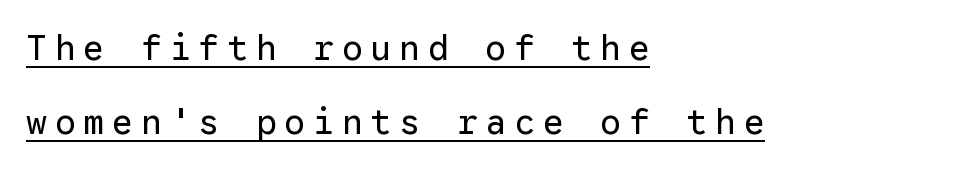
A continuous stroke trails under the words, as in a hyperlink. Note the uniform advance width — an 'i' takes as much space as an 'm'. Weight class: somewhere from thin through regular. Caption: multi-line text, flush left, ragged right. The font's upright variant was chosen for this text.
